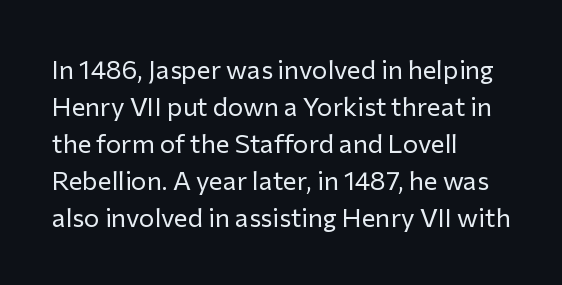
{"italic": "no", "bold": "no", "underline": "no", "align": "left", "line_spacing": "normal", "line_spacing_ratio": 1.42, "letter_spacing": "normal", "letter_spacing_em": 0.0, "glyph_px": 26}
